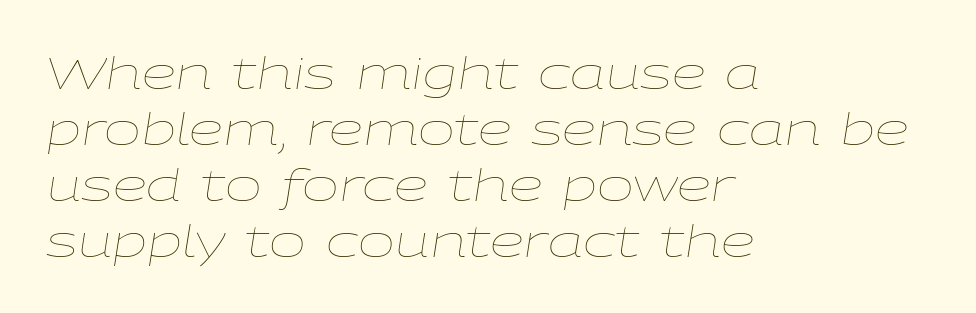
{"italic": "yes", "lean": "right", "slant_degrees": 9, "bold": "no", "weight": "thin", "width": "wide", "stroke_contrast": "low", "x_height": "medium", "monospaced": "no", "underline": "no", "align": "left", "line_spacing": "normal", "line_spacing_ratio": 1.27, "letter_spacing": "normal", "letter_spacing_em": 0.0, "glyph_px": 44}
